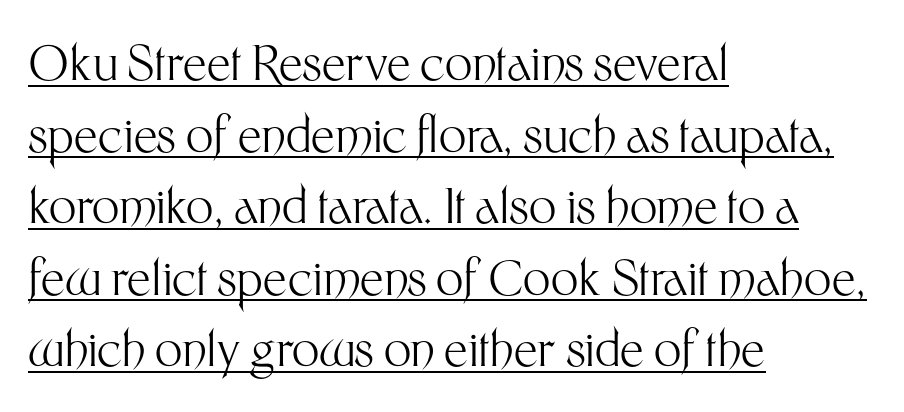
The image shows 48 px light sans-serif type, upright; set left-aligned, normal line spacing (1.49x), normal letter spacing, underlined; medium stroke contrast and a medium x-height.
